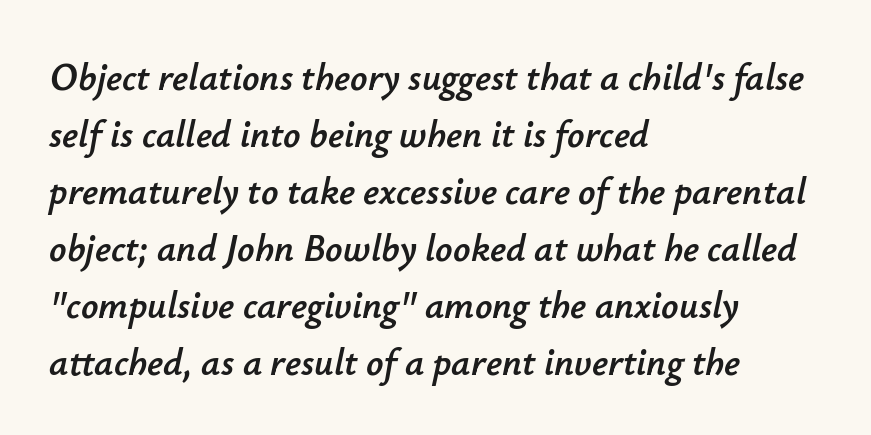
Q: Is the text italic (slanted)? A: Yes, it leans right by about 12 degrees.
Q: Is the text underlined? A: No.
Q: How is the paragraph aligned? A: Left-aligned.
Q: Is the spacing between letters normal or unusually wide? A: Normal.
Q: Is the spacing between lines tight, normal or loose? A: Normal.
Q: Width (condensed, normal, or wide)? A: Normal.
Q: Stroke contrast? A: Low.
Q: x-height? A: Small.
Q: Monospaced? A: No.
